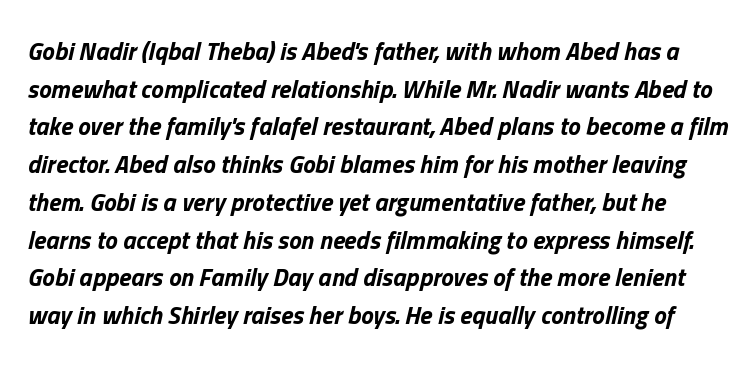
{"italic": "yes", "lean": "right", "slant_degrees": 13, "bold": "yes", "underline": "no", "line_spacing": "normal", "line_spacing_ratio": 1.51, "letter_spacing": "normal", "letter_spacing_em": 0.0, "glyph_px": 25}
